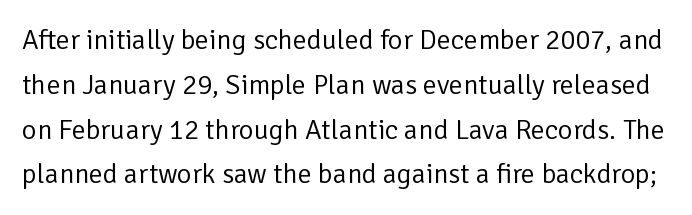
Stems here are at most as thick as an everyday book face. In terms of leading, this rendering sits right in the middle. Here the glyphs are tracked normally, forming tight word shapes. Is this a sans? Yes — the strokes have no serifs.
